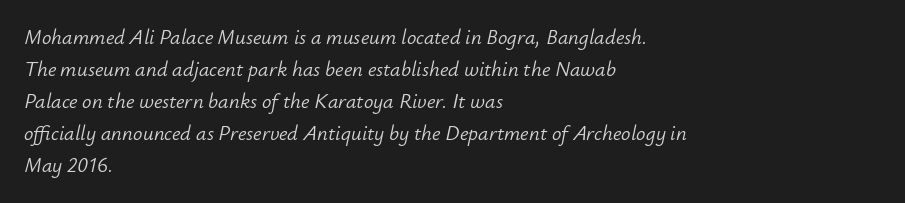
{"italic": "yes", "lean": "right", "slant_degrees": 12, "bold": "no", "underline": "no", "align": "left", "line_spacing": "normal", "line_spacing_ratio": 1.52, "letter_spacing": "normal", "letter_spacing_em": 0.0, "glyph_px": 21}
